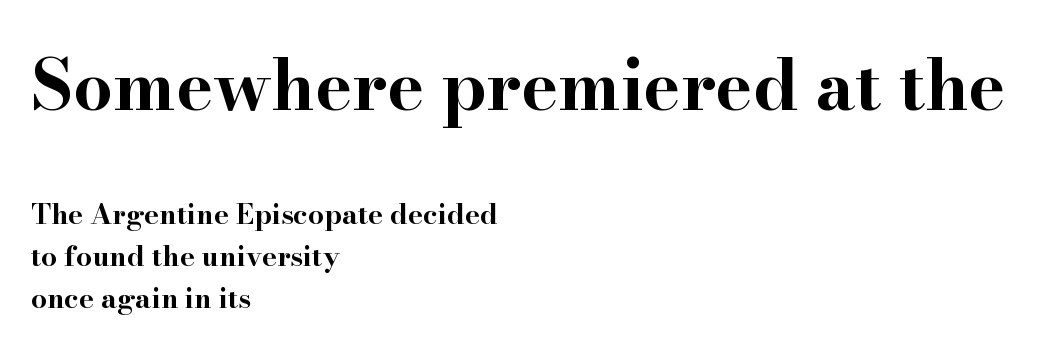
{"serif": "yes", "italic": "no", "bold": "yes", "weight": "bold", "width": "wide", "stroke_contrast": "high", "x_height": "small", "monospaced": "no", "underline": "no", "align": "left", "line_spacing": "normal", "line_spacing_ratio": 1.5, "letter_spacing": "normal", "letter_spacing_em": 0.0, "larger_block": "first", "size_ratio": 2.5, "glyph_px": 70}
